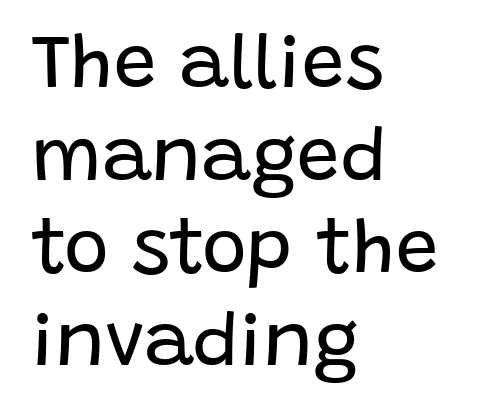
Q: Is the text bold? A: No.
Q: Is the text italic (slanted)? A: No, it is upright.
Q: Is the typeface a serif or a sans-serif typeface? A: Sans-serif.
Q: Is the text underlined? A: No.
Q: How is the paragraph aligned? A: Left-aligned.
Q: Is the spacing between letters normal or unusually wide? A: Normal.
Q: Width (condensed, normal, or wide)? A: Normal.
Q: Stroke contrast? A: Low.
Q: x-height? A: Large.
Q: Monospaced? A: No.
